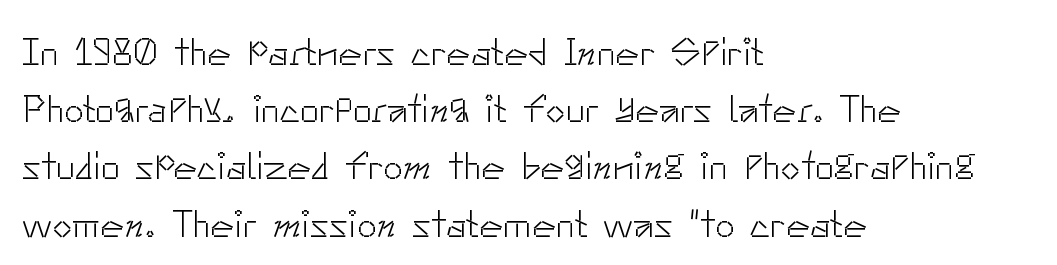
{"serif": "no", "italic": "no", "bold": "no", "weight": "light", "width": "normal", "stroke_contrast": "low", "x_height": "small", "monospaced": "no", "underline": "no", "align": "left", "line_spacing": "normal", "line_spacing_ratio": 1.43, "letter_spacing": "normal", "letter_spacing_em": 0.0, "glyph_px": 40}
